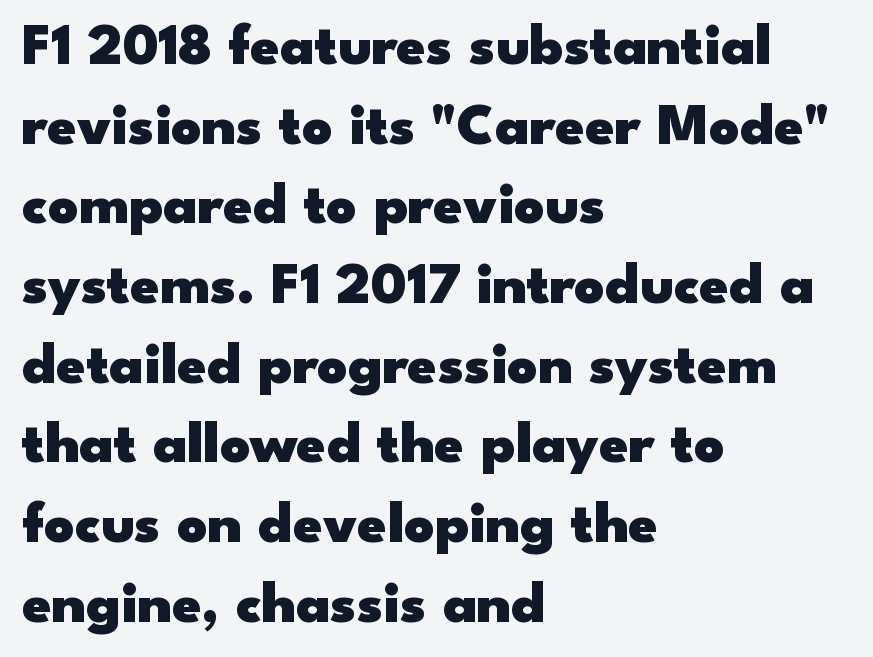
The image shows 59 px heavy, wide sans-serif type, upright; set left-aligned, normal line spacing (1.35x), normal letter spacing, not underlined; low stroke contrast and a small x-height.
